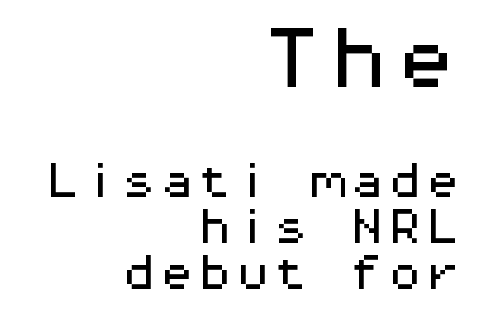
You can tell it's not italic because the verticals are truly vertical. Size hierarchy here favors the leading block over the trailing one. These lines keep a tight, regular rhythm from letter to letter. Words float on clear page, feet unadorned.
